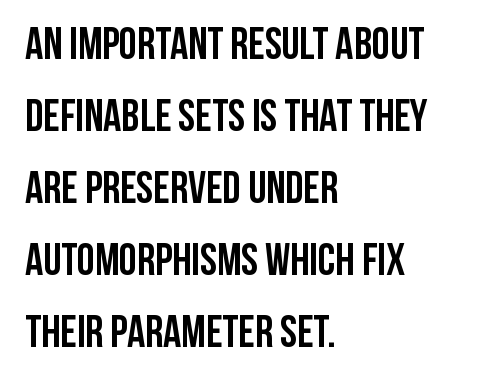
{"serif": "no", "italic": "no", "bold": "yes", "weight": "semibold", "width": "condensed", "stroke_contrast": "low", "x_height": "large", "monospaced": "no", "underline": "no", "align": "left", "line_spacing": "normal", "line_spacing_ratio": 1.6, "letter_spacing": "normal", "letter_spacing_em": 0.0, "glyph_px": 45}
